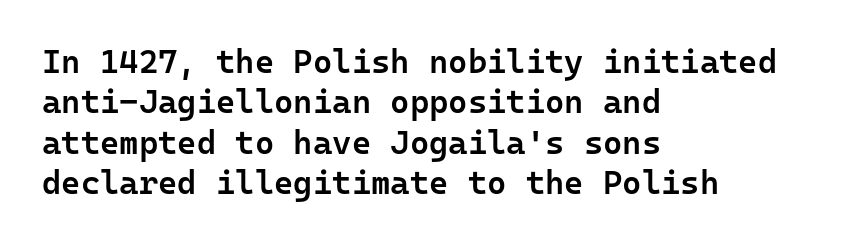
Q: Is the text bold? A: Semi-bold.
Q: Is the text italic (slanted)? A: No, it is upright.
Q: Is the typeface a serif or a sans-serif typeface? A: Sans-serif.
Q: Is the text underlined? A: No.
Q: How is the paragraph aligned? A: Left-aligned.
Q: Is the spacing between letters normal or unusually wide? A: Normal.
Q: Width (condensed, normal, or wide)? A: Normal.
Q: Stroke contrast? A: Low.
Q: x-height? A: Medium.
Q: Monospaced? A: Yes.
